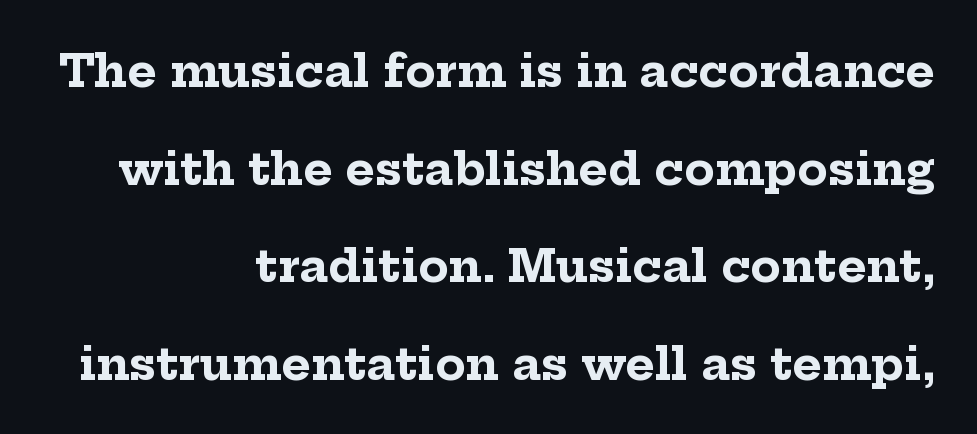
Heavy, bold letterforms. Nobody drew a line under any word here. Default kerning and tracking; the words read as compact shapes. Nope, not italic — everything's standing straight.
